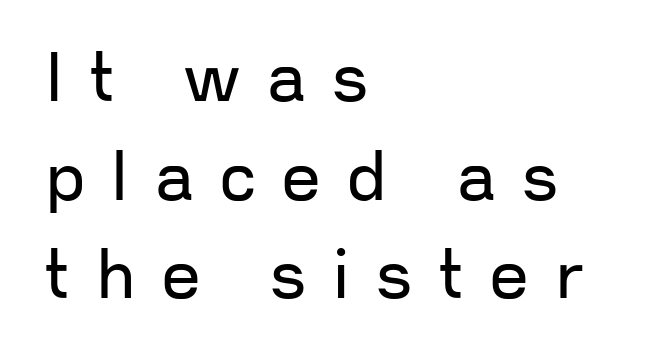
The image shows 68 px regular-weight sans-serif type, upright; set left-aligned, normal line spacing (1.45x), unusually wide letter spacing (+0.39 em), not underlined; low stroke contrast and a medium x-height.
